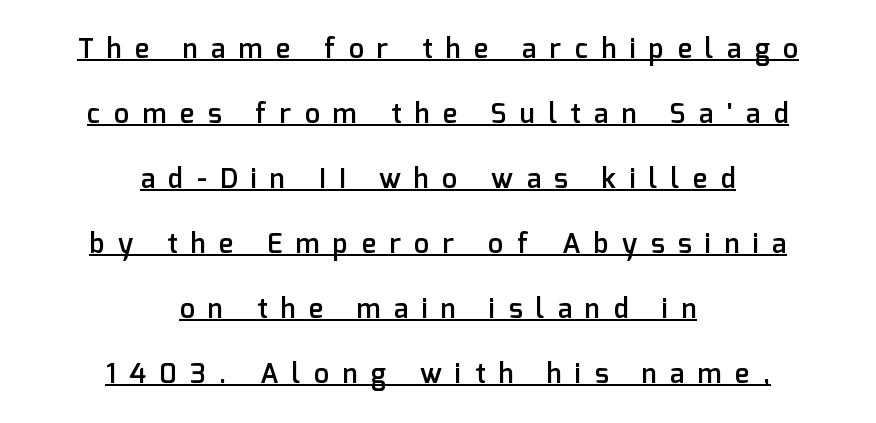
The face used here is rendered with a markedly widened letterfit. A fair bit of extra ink — the face is semibold, not bold. The words here are underlined. Alignment: centered. How would I describe the line gaps? Wide and relaxed. The lettering holds an erect, upright posture throughout.
